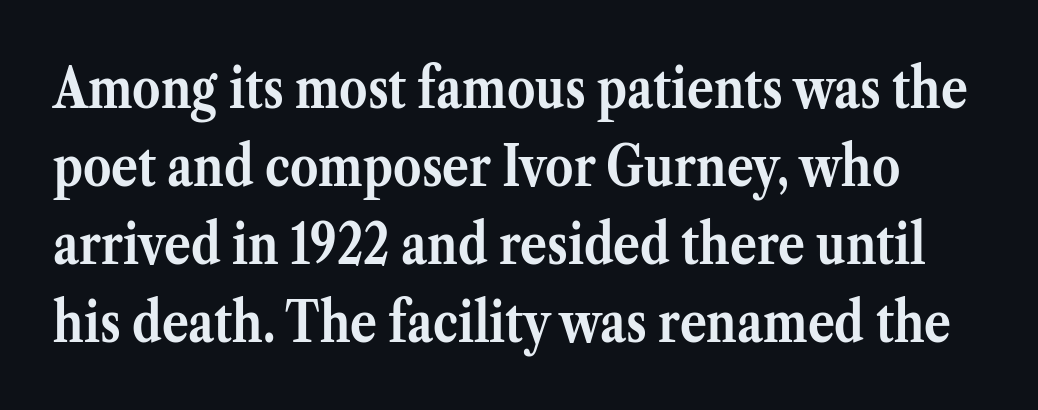
{"serif": "yes", "italic": "no", "bold": "yes", "weight": "semibold", "width": "normal", "stroke_contrast": "medium", "x_height": "medium", "monospaced": "no", "underline": "no", "line_spacing": "normal", "line_spacing_ratio": 1.39, "letter_spacing": "normal", "letter_spacing_em": 0.0, "glyph_px": 56}
